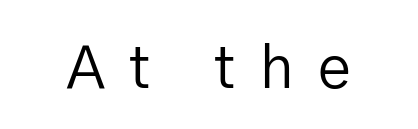
Q: Is the text bold? A: No.
Q: Is the text italic (slanted)? A: No, it is upright.
Q: Is the typeface a serif or a sans-serif typeface? A: Sans-serif.
Q: Is the text underlined? A: No.
Q: Is the spacing between letters normal or unusually wide? A: Unusually wide.
Q: Width (condensed, normal, or wide)? A: Normal.
Q: Stroke contrast? A: Low.
Q: x-height? A: Medium.
Q: Monospaced? A: No.
